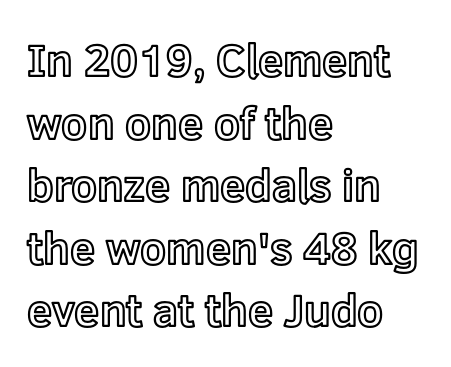
The image shows 45 px text type, upright; set left-aligned, normal line spacing (1.39x), normal letter spacing, not underlined; a medium x-height.
